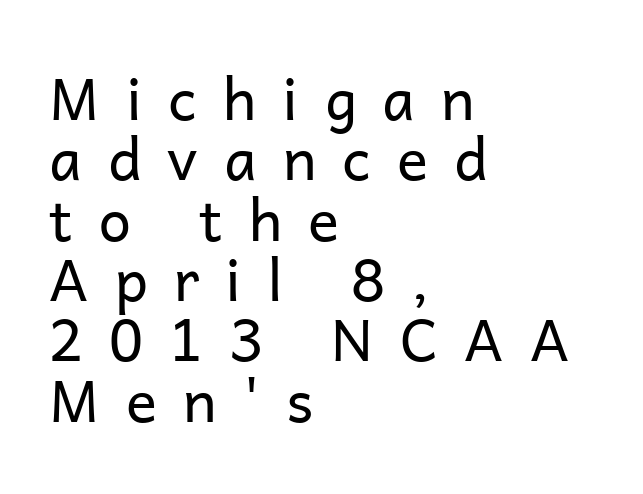
Q: Is the text bold? A: No.
Q: Is the text italic (slanted)? A: No, it is upright.
Q: Is the typeface a serif or a sans-serif typeface? A: Sans-serif.
Q: Is the text underlined? A: No.
Q: How is the paragraph aligned? A: Left-aligned.
Q: Is the spacing between letters normal or unusually wide? A: Unusually wide.
Q: Is the spacing between lines tight, normal or loose? A: Tight.
Q: Width (condensed, normal, or wide)? A: Normal.
Q: Stroke contrast? A: Low.
Q: x-height? A: Medium.
Q: Monospaced? A: No.
